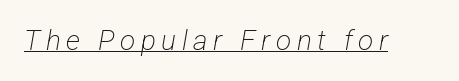
{"serif": "no", "bold": "no", "weight": "light", "width": "condensed", "stroke_contrast": "low", "x_height": "medium", "monospaced": "no", "underline": "yes", "letter_spacing": "wide", "letter_spacing_em": 0.2, "glyph_px": 28}
